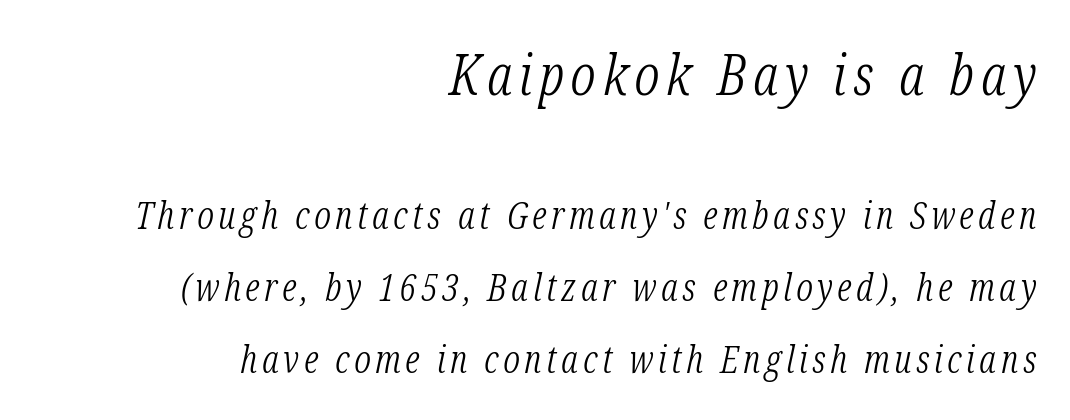
Visually, the top section dominates because its glyphs are scaled up. This block would shrink considerably if given ordinary leading; it's expanded now. What kind of face is this? One with serifs. Slant detected: the letters are inclined. A flush-right, rag-left setting is used for this passage.
